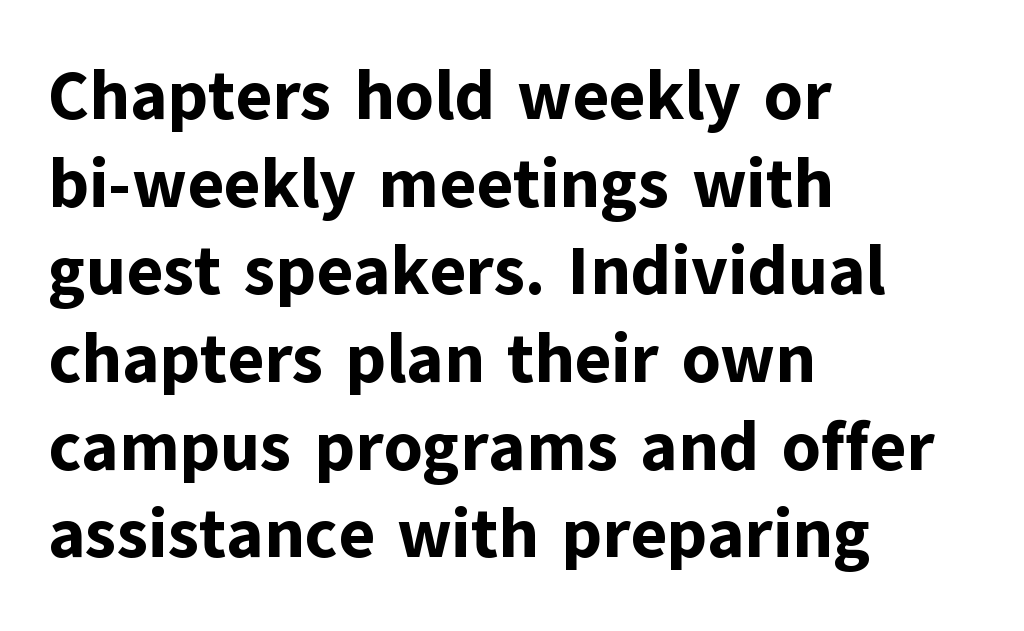
The image shows 69 px bold sans-serif type, upright; set left-aligned, normal line spacing (1.27x), normal letter spacing, not underlined; low stroke contrast and a medium x-height.
